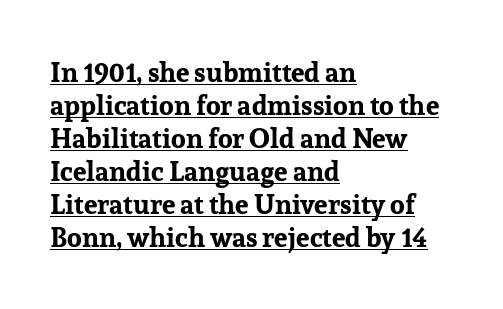
The image shows 27 px bold type, upright; set left-aligned, line spacing 1.22x, normal letter spacing, underlined.
